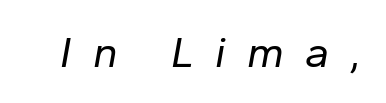
Q: Is the text bold? A: No.
Q: Is the text italic (slanted)? A: Yes, it leans right by about 10 degrees.
Q: Is the text underlined? A: No.
Q: Is the spacing between letters normal or unusually wide? A: Unusually wide.
Q: Width (condensed, normal, or wide)? A: Normal.
Q: Stroke contrast? A: Low.
Q: x-height? A: Medium.
Q: Monospaced? A: No.
